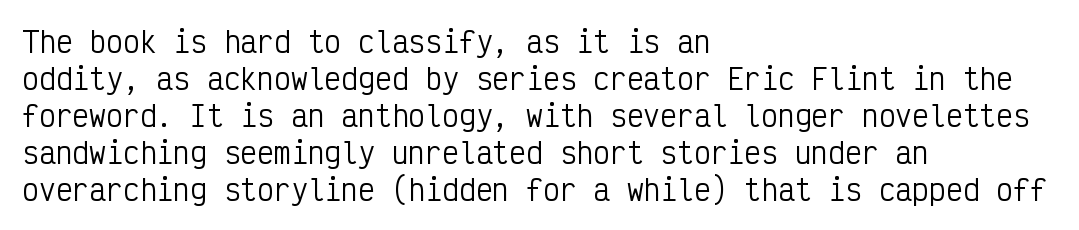
This sample uses plain, unmodified letter spacing. The line-height multiplier appears to be the usual default. The lines in this sample share a left origin and differ only in where they stop. Is this a heavy cut? Hardly; it is regular or lighter. This sample has the even, mechanical cadence of fixed-width lettering. A sans-serif font was chosen for this passage.
